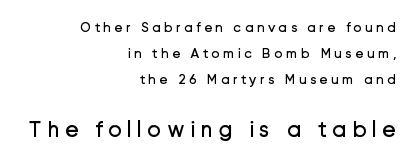
{"italic": "no", "bold": "no", "underline": "no", "align": "right", "line_spacing_ratio": 1.85, "letter_spacing": "wide", "letter_spacing_em": 0.23, "larger_block": "second", "size_ratio": 1.64, "glyph_px": 23}
